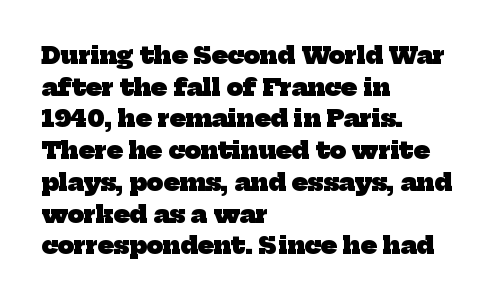
{"bold": "yes", "underline": "no", "align": "left", "line_spacing": "normal", "line_spacing_ratio": 1.38, "letter_spacing": "normal", "letter_spacing_em": 0.0, "glyph_px": 23}
